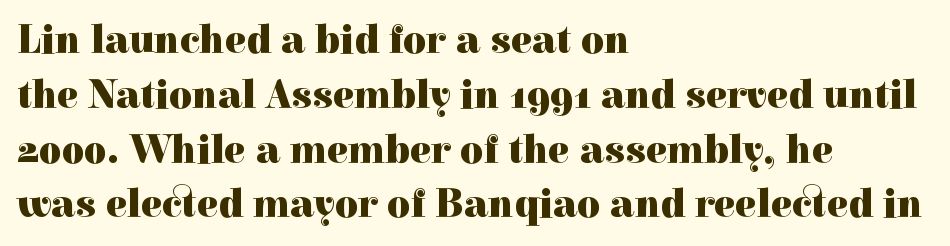
{"serif": "yes", "italic": "no", "bold": "yes", "weight": "heavy", "width": "normal", "x_height": "medium", "monospaced": "no", "underline": "no", "align": "left", "line_spacing": "normal", "line_spacing_ratio": 1.37, "letter_spacing": "normal", "letter_spacing_em": 0.0, "glyph_px": 40}
